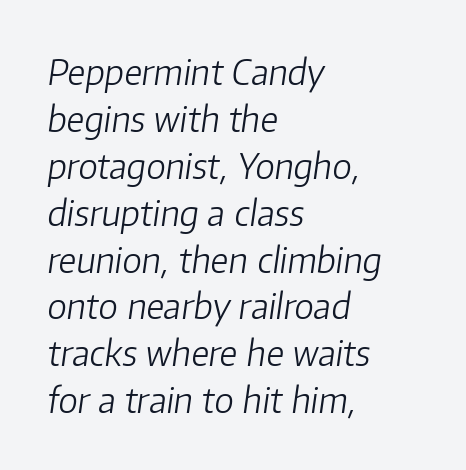
The image shows 35 px light type, italic (leaning right); set left-aligned, normal line spacing (1.34x), normal letter spacing, not underlined; low stroke contrast and a medium x-height.
